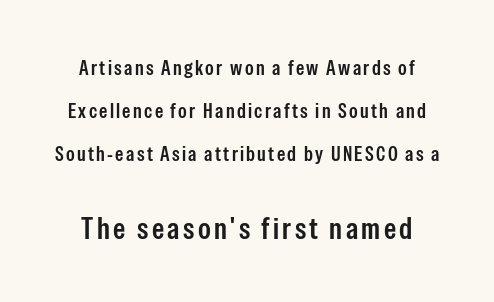
The image shows 31 px semibold, condensed sans-serif type, upright; set loose line spacing (2.05x), not underlined; the second (bottom) block is 1.48x larger; low stroke contrast and a medium x-height.
